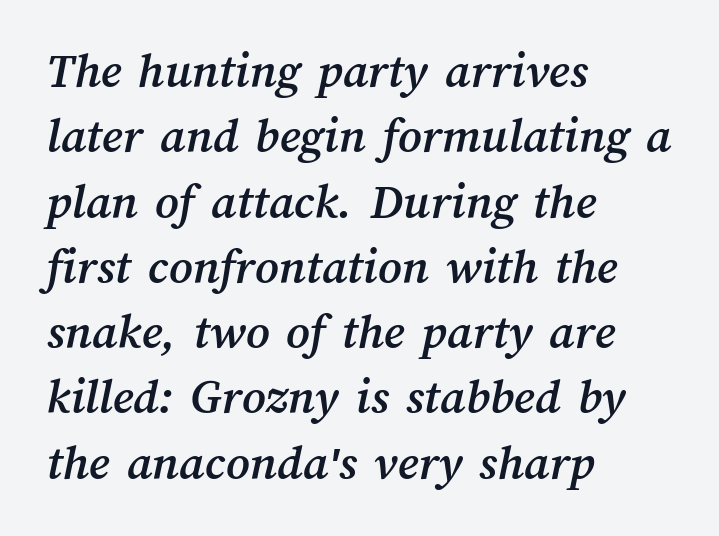
The image shows 51 px text type; set left-aligned, normal line spacing (1.28x), normal letter spacing, not underlined; medium stroke contrast and a medium x-height.
